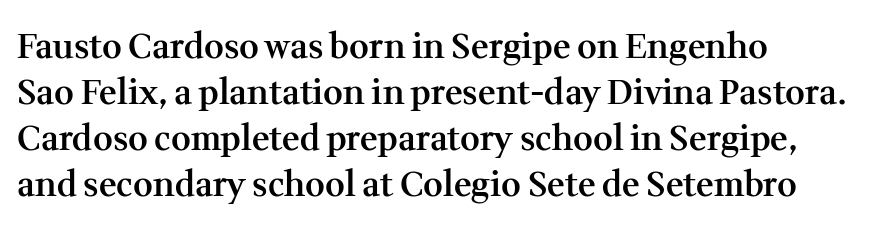
The image shows 34 px semibold serif type, upright; set left-aligned, normal line spacing (1.35x), normal letter spacing, not underlined; medium stroke contrast and a medium x-height.
